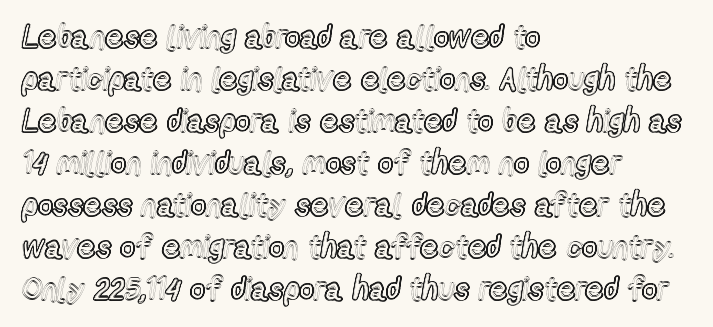
The image shows 32 px condensed type; set left-aligned, normal line spacing (1.31x), normal letter spacing, not underlined; a medium x-height.
